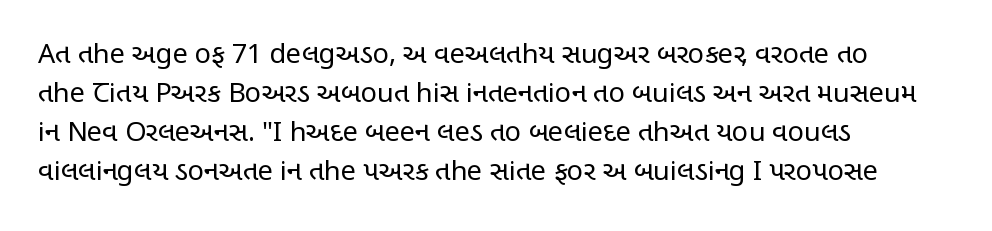
{"italic": "no", "bold": "no", "underline": "no", "align": "left", "line_spacing": "normal", "line_spacing_ratio": 1.45, "letter_spacing": "normal", "letter_spacing_em": 0.0, "glyph_px": 27}
